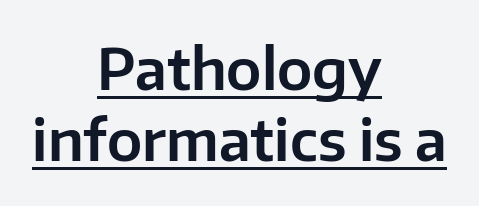
Q: Is the text italic (slanted)? A: No, it is upright.
Q: Is the typeface a serif or a sans-serif typeface? A: Sans-serif.
Q: Is the text underlined? A: Yes.
Q: How is the paragraph aligned? A: Centered.
Q: Is the spacing between letters normal or unusually wide? A: Normal.
Q: Is the spacing between lines tight, normal or loose? A: Normal.
Q: Width (condensed, normal, or wide)? A: Normal.
Q: Stroke contrast? A: Low.
Q: x-height? A: Medium.
Q: Monospaced? A: No.
